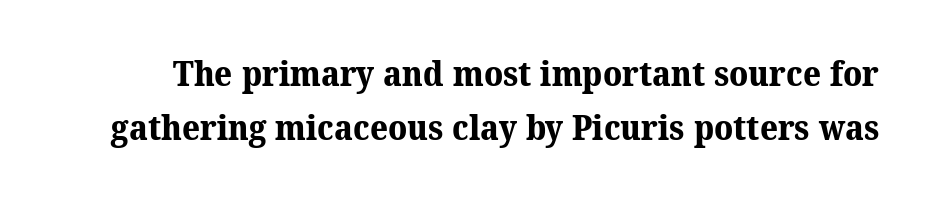
The image shows 35 px bold serif type; set normal line spacing (1.54x), normal letter spacing, not underlined; medium stroke contrast and a medium x-height.
